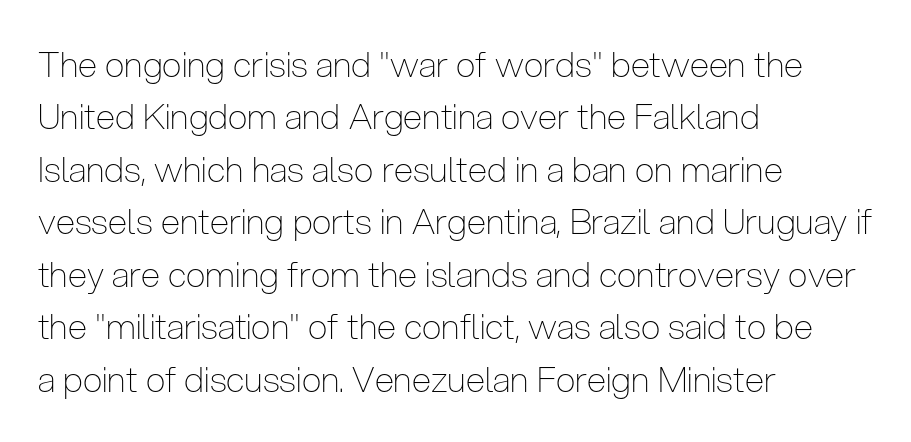
Stems and bowls with no extra thickness — not bold. This is roman type, the default non-slanted kind. This sample keeps an unexceptional amount of space between lines. Note the varied advance widths — an 'i' is clearly narrower than an 'm'. No extra tracking has been applied to these lines. The gap between lines stays unmarked.
